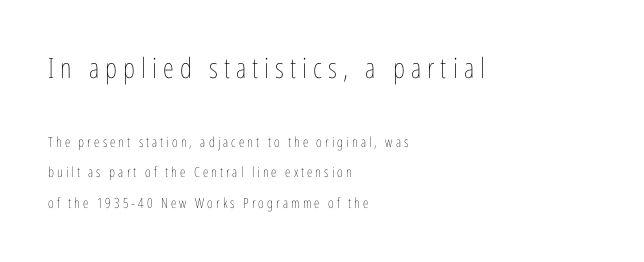
The image shows 28 px thin, condensed type, upright; set left-aligned, loose line spacing (2.19x), unusually wide letter spacing (+0.22 em), not underlined; the first (top) block is 2.0x larger; low stroke contrast and a medium x-height.
